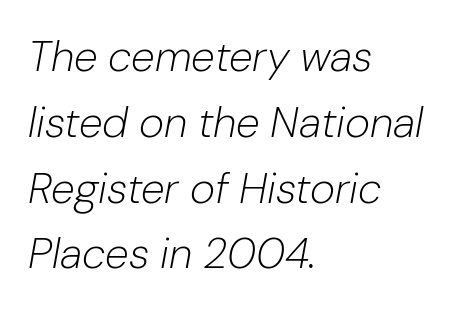
The image shows 43 px light type, italic (leaning right); set left-aligned, normal line spacing (1.53x), normal letter spacing, not underlined; low stroke contrast and a medium x-height.
